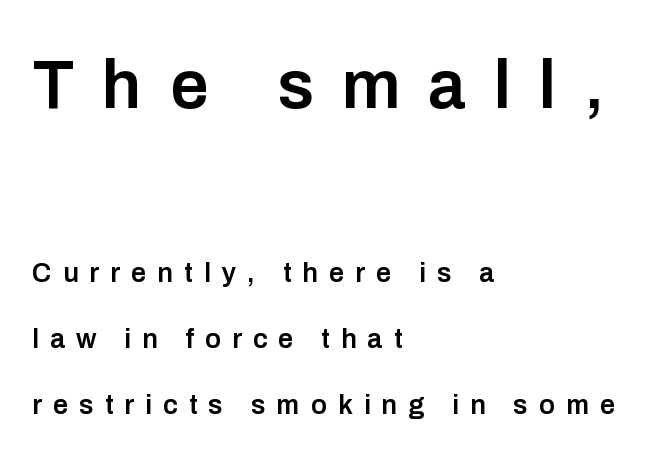
The image shows 68 px semibold sans-serif type, upright; set left-aligned, loose line spacing (2.44x), unusually wide letter spacing (+0.41 em), not underlined; the first (top) block is 2.52x larger; low stroke contrast and a medium x-height.
